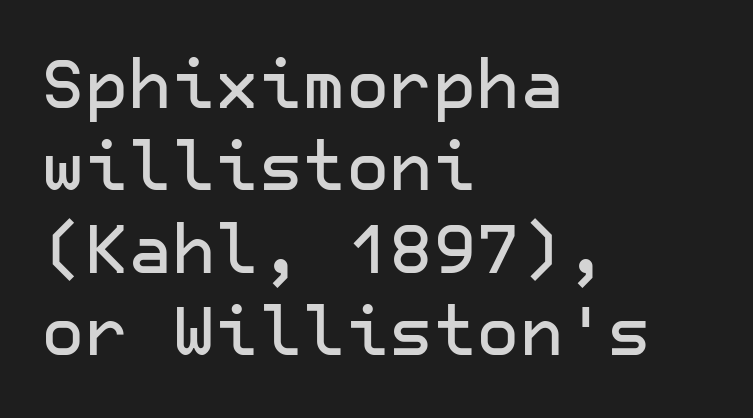
Q: Is the text italic (slanted)? A: No, it is upright.
Q: Is the typeface a serif or a sans-serif typeface? A: Sans-serif.
Q: Is the text underlined? A: No.
Q: How is the paragraph aligned? A: Left-aligned.
Q: Is the spacing between letters normal or unusually wide? A: Normal.
Q: Width (condensed, normal, or wide)? A: Normal.
Q: Stroke contrast? A: Low.
Q: x-height? A: Medium.
